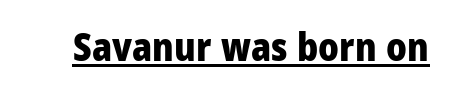
The image shows 38 px heavy sans-serif type, upright; set normal letter spacing, underlined; low stroke contrast and a medium x-height.
